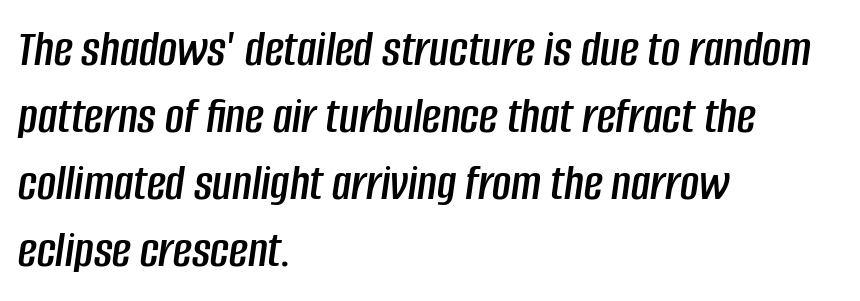
{"italic": "yes", "lean": "right", "slant_degrees": 8, "width": "condensed", "stroke_contrast": "low", "x_height": "large", "monospaced": "no", "underline": "no", "align": "left", "line_spacing": "normal", "line_spacing_ratio": 1.29, "letter_spacing": "normal", "letter_spacing_em": 0.0, "glyph_px": 52}
